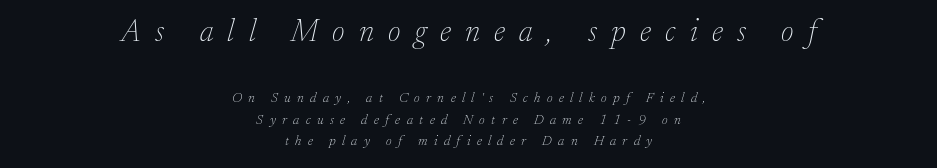
{"serif": "yes", "italic": "yes", "lean": "right", "slant_degrees": 17, "bold": "no", "weight": "thin", "width": "normal", "stroke_contrast": "low", "x_height": "small", "monospaced": "no", "underline": "no", "align": "center", "line_spacing": "normal", "line_spacing_ratio": 1.55, "letter_spacing": "wide", "letter_spacing_em": 0.46, "larger_block": "first", "size_ratio": 2.21, "glyph_px": 31}
